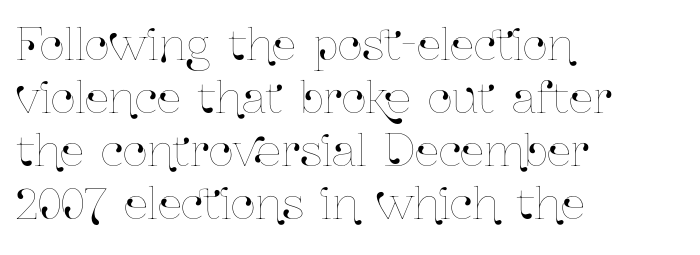
Q: Is the text italic (slanted)? A: No, it is upright.
Q: Is the text underlined? A: No.
Q: How is the paragraph aligned? A: Left-aligned.
Q: Is the spacing between letters normal or unusually wide? A: Normal.
Q: Width (condensed, normal, or wide)? A: Condensed.
Q: Stroke contrast? A: Low.
Q: x-height? A: Medium.
Q: Monospaced? A: No.
